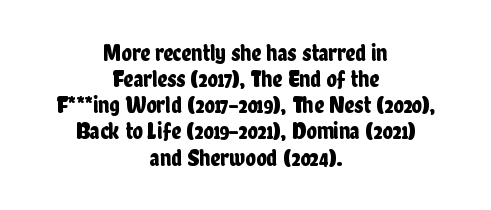
This sample uses plain, unmodified letter spacing. The glyphs are unaccompanied by any horizontal stroke below them. Notice how the stems are strictly vertical — no italics here. Very little white space separates one row of letters from the next. Casual observation: everything's sitting right in the middle.
